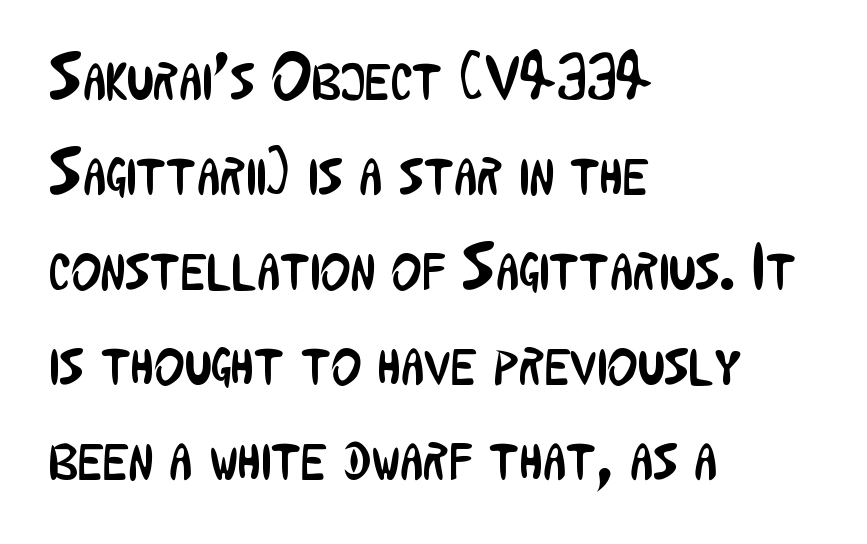
Q: Is the text bold? A: No.
Q: Is the text italic (slanted)? A: No, it is upright.
Q: Is the typeface a serif or a sans-serif typeface? A: Sans-serif.
Q: Is the text underlined? A: No.
Q: How is the paragraph aligned? A: Left-aligned.
Q: Is the spacing between letters normal or unusually wide? A: Normal.
Q: Is the spacing between lines tight, normal or loose? A: Normal.
Q: Width (condensed, normal, or wide)? A: Condensed.
Q: Stroke contrast? A: Low.
Q: x-height? A: Medium.
Q: Monospaced? A: No.
